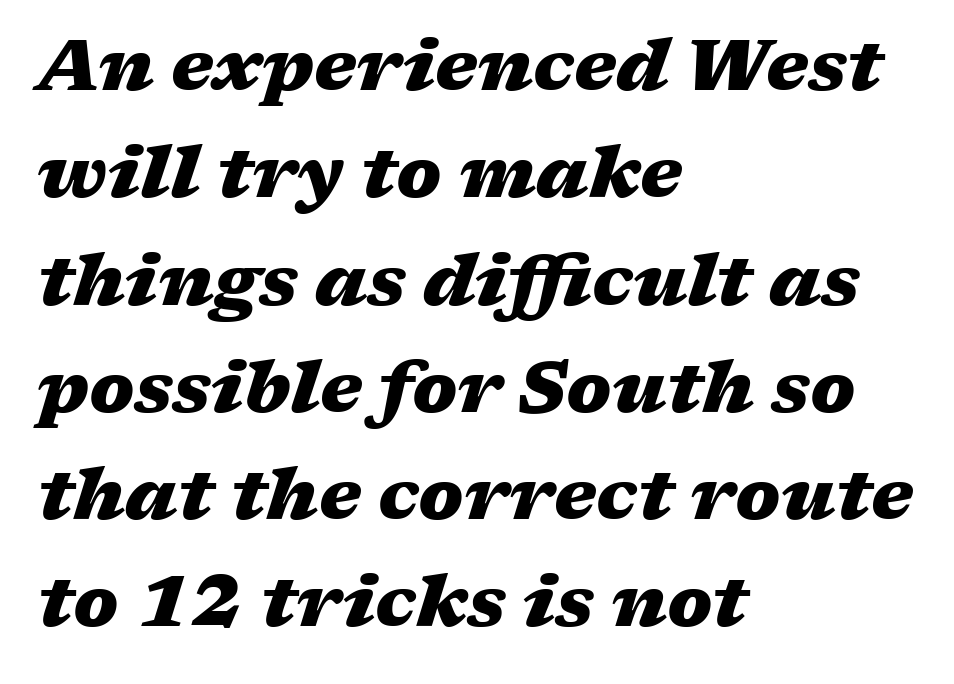
The image shows 72 px heavy, wide type, italic (leaning right); set left-aligned, normal line spacing (1.49x), normal letter spacing, not underlined; medium stroke contrast and a medium x-height.
